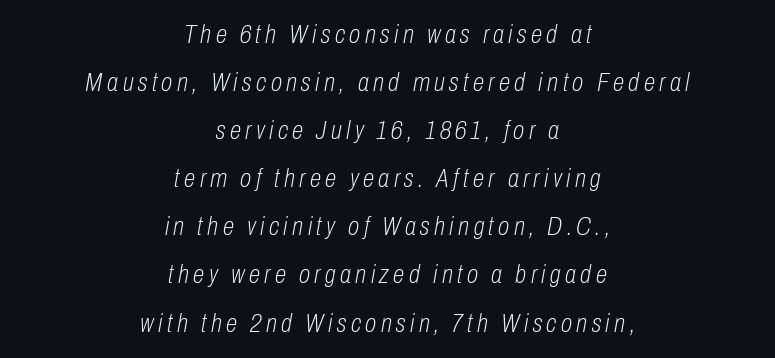
{"italic": "yes", "lean": "right", "slant_degrees": 10, "bold": "no", "underline": "no", "align": "center", "line_spacing_ratio": 1.85, "glyph_px": 26}
